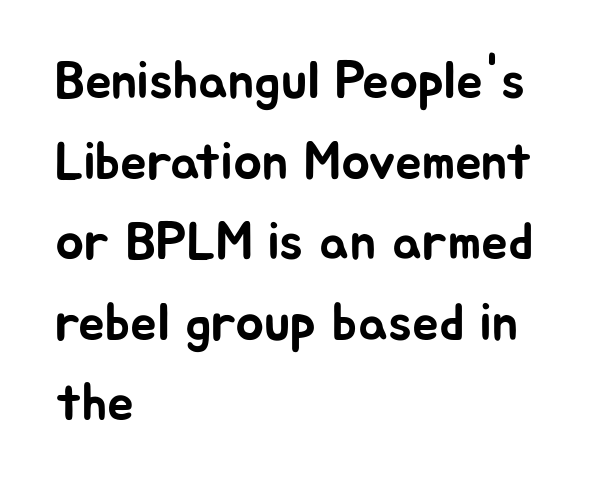
The image shows 53 px sans-serif type, upright; set left-aligned, normal line spacing (1.52x), normal letter spacing, not underlined; low stroke contrast and a medium x-height.
